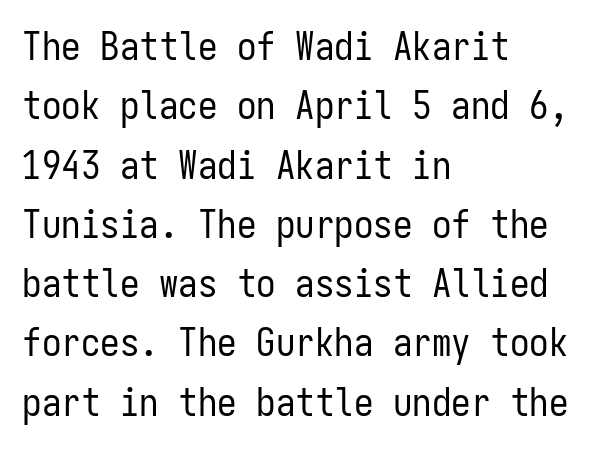
{"serif": "no", "italic": "no", "bold": "no", "weight": "regular", "width": "condensed", "stroke_contrast": "low", "x_height": "medium", "monospaced": "yes", "underline": "no", "align": "left", "line_spacing": "normal", "line_spacing_ratio": 1.52, "letter_spacing": "normal", "letter_spacing_em": 0.0, "glyph_px": 39}
